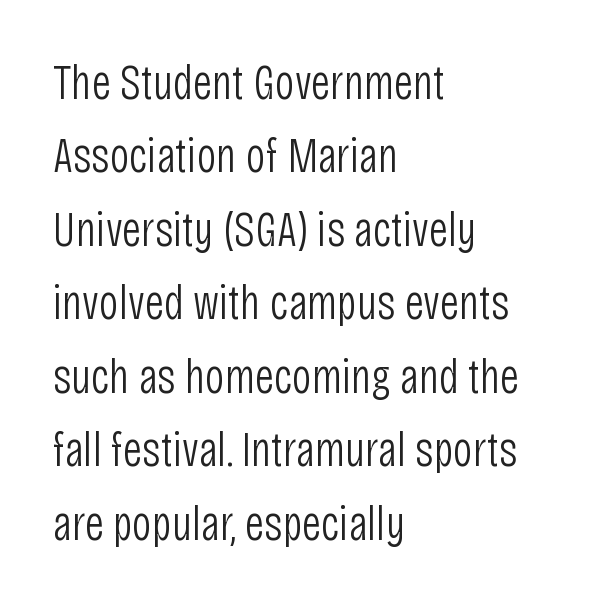
{"serif": "no", "italic": "no", "bold": "no", "weight": "light", "width": "condensed", "stroke_contrast": "low", "x_height": "large", "monospaced": "no", "underline": "no", "align": "left", "line_spacing": "normal", "line_spacing_ratio": 1.5, "letter_spacing": "normal", "letter_spacing_em": 0.0, "glyph_px": 49}
